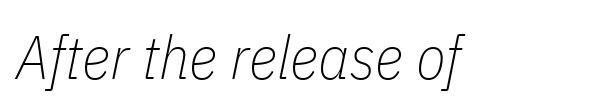
The image shows 61 px thin, condensed type, italic (leaning right); set normal letter spacing, not underlined; low stroke contrast and a medium x-height.
